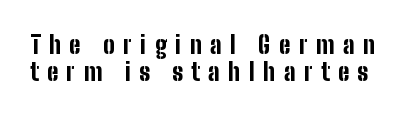
The image shows 24 px bold type, upright; set tight line spacing (1.12x), unusually wide letter spacing (+0.36 em), not underlined.
